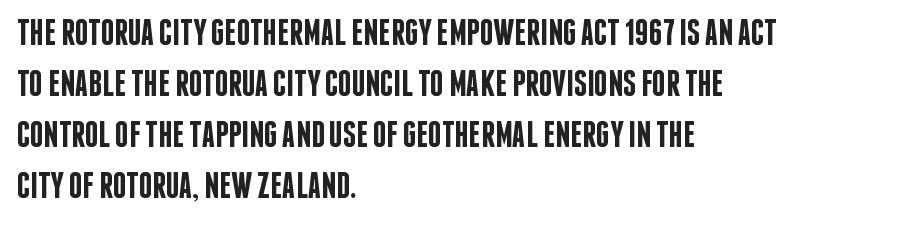
{"serif": "no", "italic": "no", "bold": "semi", "weight": "semibold", "width": "condensed", "stroke_contrast": "low", "x_height": "large", "monospaced": "no", "underline": "no", "align": "left", "line_spacing": "normal", "line_spacing_ratio": 1.38, "letter_spacing": "normal", "letter_spacing_em": 0.0, "glyph_px": 37}
